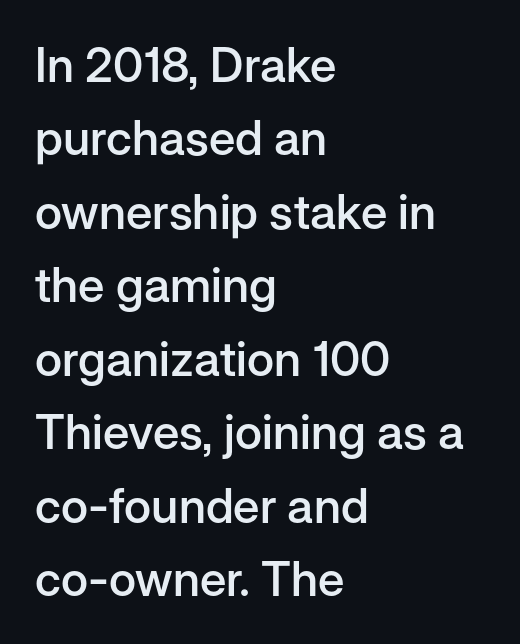
{"serif": "no", "italic": "no", "bold": "semi", "weight": "semibold", "width": "normal", "stroke_contrast": "low", "x_height": "medium", "monospaced": "no", "underline": "no", "align": "left", "line_spacing": "normal", "line_spacing_ratio": 1.53, "letter_spacing": "normal", "letter_spacing_em": 0.0, "glyph_px": 48}
